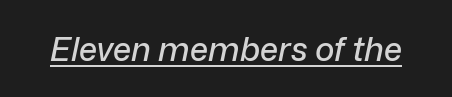
This sample has the flowing, uneven cadence of proportional lettering. Honestly, the letter spacing is just normal — you wouldn't notice it. Underline: present. The passage shown leans; its letterforms are oblique.
